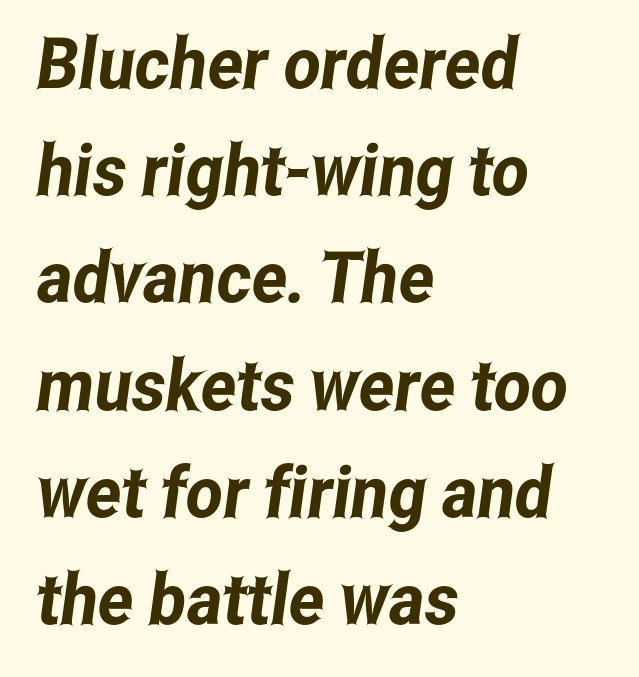
{"serif": "no", "width": "condensed", "stroke_contrast": "low", "x_height": "medium", "monospaced": "no", "underline": "no", "align": "left", "line_spacing": "normal", "line_spacing_ratio": 1.51, "letter_spacing": "normal", "letter_spacing_em": 0.0, "glyph_px": 71}
